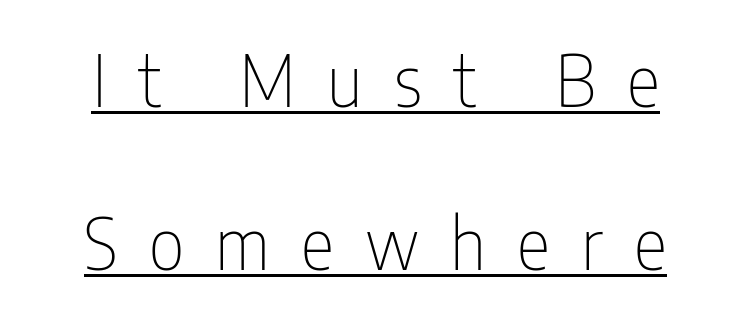
Q: Is the text bold? A: No.
Q: Is the text italic (slanted)? A: No, it is upright.
Q: Is the typeface a serif or a sans-serif typeface? A: Sans-serif.
Q: Is the text underlined? A: Yes.
Q: Is the spacing between letters normal or unusually wide? A: Unusually wide.
Q: Is the spacing between lines tight, normal or loose? A: Loose.
Q: Width (condensed, normal, or wide)? A: Condensed.
Q: Stroke contrast? A: Low.
Q: x-height? A: Medium.
Q: Monospaced? A: No.
